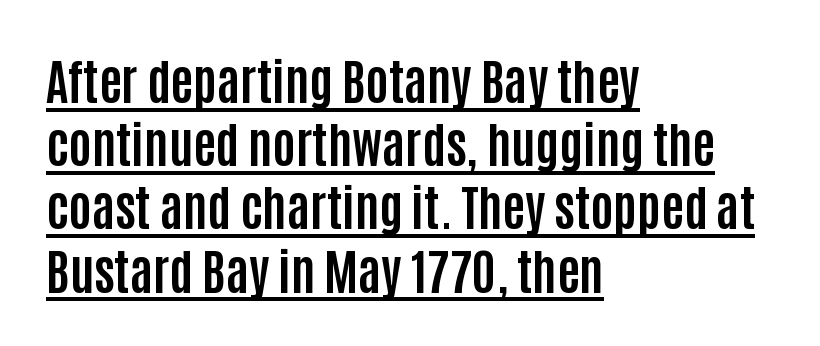
{"serif": "no", "italic": "no", "bold": "yes", "weight": "bold", "width": "condensed", "stroke_contrast": "low", "x_height": "large", "monospaced": "no", "underline": "yes", "align": "left", "line_spacing": "normal", "line_spacing_ratio": 1.29, "letter_spacing": "normal", "letter_spacing_em": 0.0, "glyph_px": 49}
